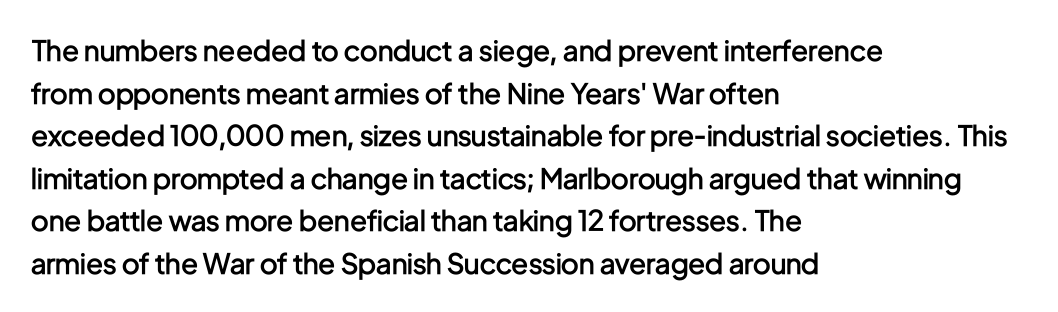
{"serif": "no", "italic": "no", "bold": "semi", "weight": "semibold", "width": "condensed", "stroke_contrast": "low", "x_height": "medium", "monospaced": "no", "underline": "no", "align": "left", "line_spacing": "normal", "line_spacing_ratio": 1.52, "letter_spacing": "normal", "letter_spacing_em": 0.0, "glyph_px": 28}
